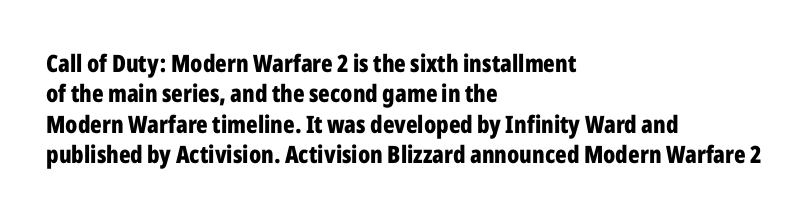
Q: Is the text bold? A: Yes.
Q: Is the text italic (slanted)? A: No, it is upright.
Q: Is the text underlined? A: No.
Q: How is the paragraph aligned? A: Left-aligned.
Q: Is the spacing between letters normal or unusually wide? A: Normal.
Q: Is the spacing between lines tight, normal or loose? A: Normal.
